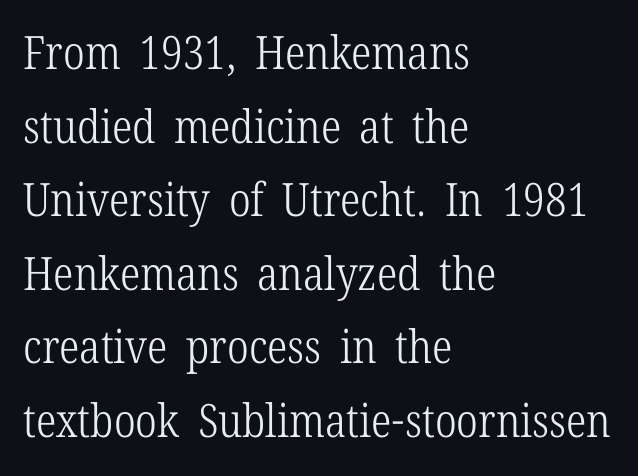
{"serif": "yes", "italic": "no", "bold": "no", "weight": "light", "width": "condensed", "stroke_contrast": "low", "x_height": "medium", "monospaced": "no", "underline": "no", "align": "left", "line_spacing": "normal", "line_spacing_ratio": 1.6, "letter_spacing": "normal", "letter_spacing_em": 0.0, "glyph_px": 46}
